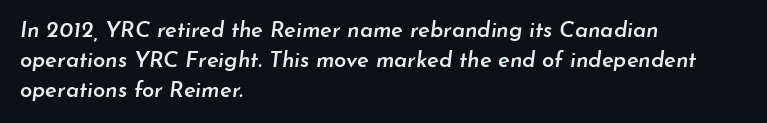
{"italic": "yes", "lean": "right", "slant_degrees": 7, "bold": "semi", "underline": "no", "align": "left", "line_spacing": "normal", "line_spacing_ratio": 1.36, "letter_spacing": "normal", "letter_spacing_em": 0.0, "glyph_px": 22}
